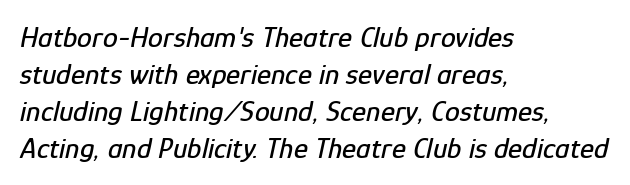
{"italic": "yes", "lean": "right", "slant_degrees": 12, "width": "condensed", "stroke_contrast": "low", "x_height": "medium", "monospaced": "no", "underline": "no", "align": "left", "line_spacing_ratio": 1.23, "letter_spacing": "normal", "letter_spacing_em": 0.0, "glyph_px": 30}
